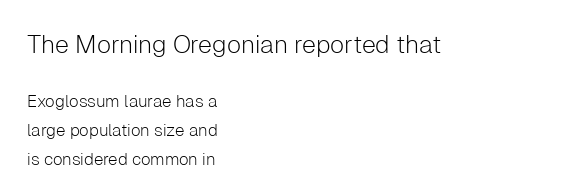
Bigger letters appear in the top chunk; the bottom chunk is reduced. Glyph-to-glyph distance matches everyday printed text. The words here are not underlined. One glance says typical: line gaps are just what's usual.
